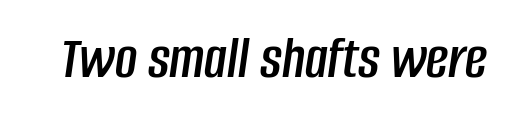
Proportional: the letters do not fall into vertical columns. In terms of letterspacing, this is plain default setting. Nobody drew a line under any word here. In terms of posture, this sample is oblique.
